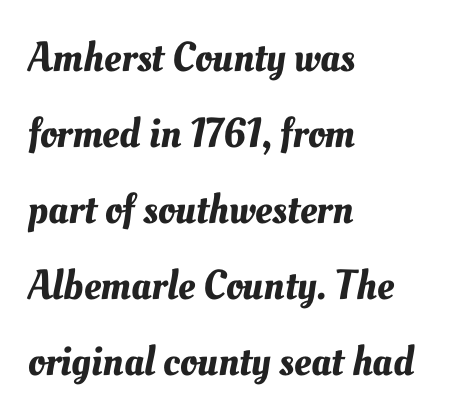
Each line starts at the same left margin while the right side varies. The face used here is proportionally spaced, like ordinary book or web type. This sample uses plain, unmodified letter spacing. The baseline area is clear.
